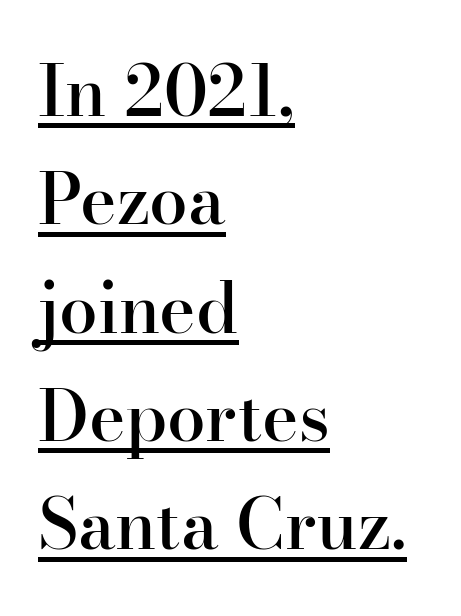
{"serif": "yes", "italic": "no", "bold": "semi", "weight": "semibold", "width": "normal", "stroke_contrast": "high", "x_height": "small", "monospaced": "no", "underline": "yes", "align": "left", "line_spacing": "normal", "line_spacing_ratio": 1.57, "letter_spacing": "normal", "letter_spacing_em": 0.0, "glyph_px": 69}
